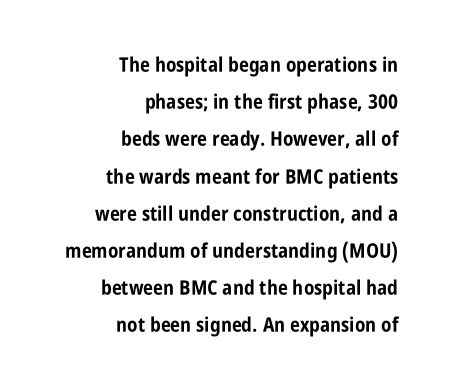
As a designer I'd log this as weight 700, bold. Unlike italic type, these characters show no tilt at all. This sample is right-justified, so line beginnings fall wherever the words allow. Each word holds together tightly as a unit, with standard inter-letter gaps.
